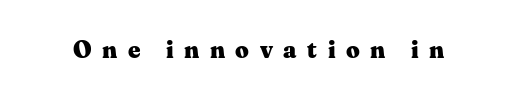
Caption: bold face, heavy strokes. This is roman type, the default non-slanted kind. What stands out about the letter spacing? Its width — letters are far apart. Type without underlining.
